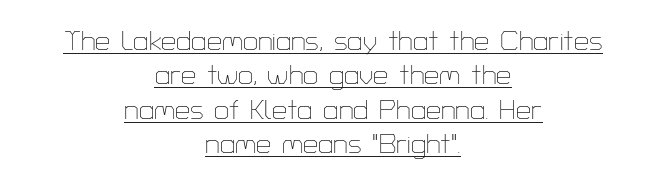
The image shows 27 px text type, upright; set centered, normal line spacing (1.27x), normal letter spacing, underlined.
